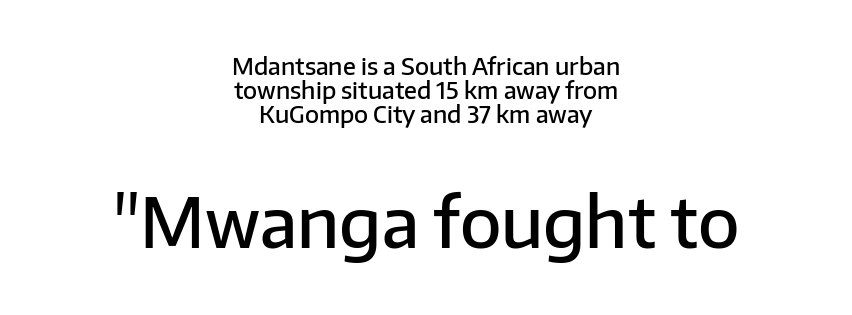
Q: Is the text bold? A: Semi-bold.
Q: Is the text italic (slanted)? A: No, it is upright.
Q: Is the typeface a serif or a sans-serif typeface? A: Sans-serif.
Q: Is the text underlined? A: No.
Q: How is the paragraph aligned? A: Centered.
Q: Is the spacing between letters normal or unusually wide? A: Normal.
Q: Is the spacing between lines tight, normal or loose? A: Tight.
Q: Which block of text is set in a larger size, the first (top) or the second (bottom)? A: The second (bottom) one.
Q: Width (condensed, normal, or wide)? A: Normal.
Q: Stroke contrast? A: Low.
Q: x-height? A: Medium.
Q: Monospaced? A: No.
